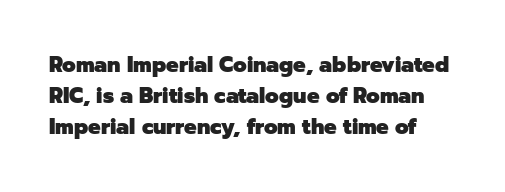
Q: Is the text bold? A: Yes.
Q: Is the text italic (slanted)? A: No, it is upright.
Q: Is the text underlined? A: No.
Q: Is the spacing between letters normal or unusually wide? A: Normal.
Q: Is the spacing between lines tight, normal or loose? A: Normal.
